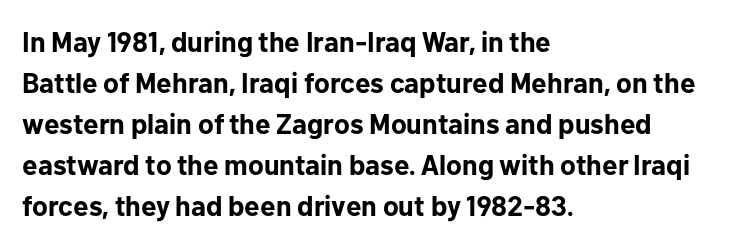
The image shows 28 px bold sans-serif type, upright; set left-aligned, normal line spacing (1.46x), normal letter spacing, not underlined; low stroke contrast and a medium x-height.
